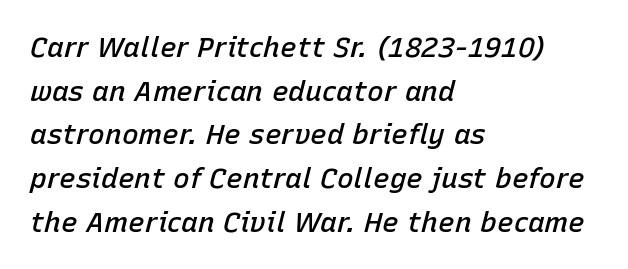
Q: Is the text bold? A: Semi-bold.
Q: Is the text italic (slanted)? A: Yes, it leans right by about 15 degrees.
Q: Is the text underlined? A: No.
Q: How is the paragraph aligned? A: Left-aligned.
Q: Is the spacing between letters normal or unusually wide? A: Normal.
Q: Is the spacing between lines tight, normal or loose? A: Normal.
Q: Width (condensed, normal, or wide)? A: Normal.
Q: Stroke contrast? A: Low.
Q: x-height? A: Medium.
Q: Monospaced? A: No.
